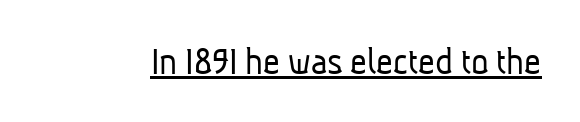
{"serif": "no", "bold": "no", "weight": "light", "width": "condensed", "stroke_contrast": "low", "x_height": "medium", "monospaced": "no", "underline": "yes", "letter_spacing": "normal", "letter_spacing_em": 0.0, "glyph_px": 41}
